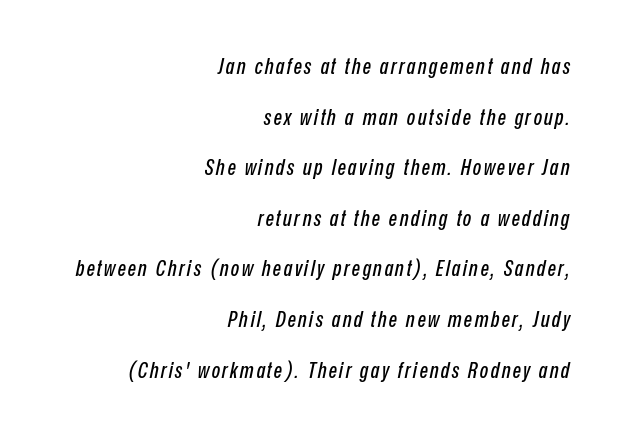
The image shows 22 px text type, italic (leaning right); set right-aligned, loose line spacing (2.3x), not underlined.
